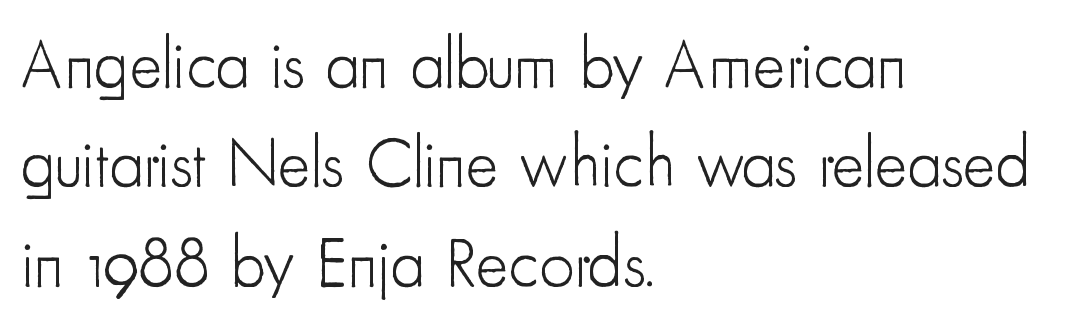
Note the varied advance widths — an 'i' is clearly narrower than an 'm'. Compared with a typical body face, this is equally light or lighter still. The baseline area is clear. These lines keep a tight, regular rhythm from letter to letter.
